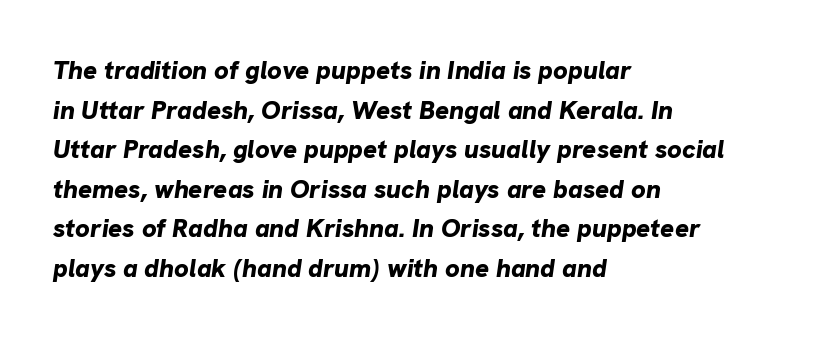
The image shows 26 px bold type, italic (leaning right); set left-aligned, normal line spacing (1.52x), normal letter spacing, not underlined.
